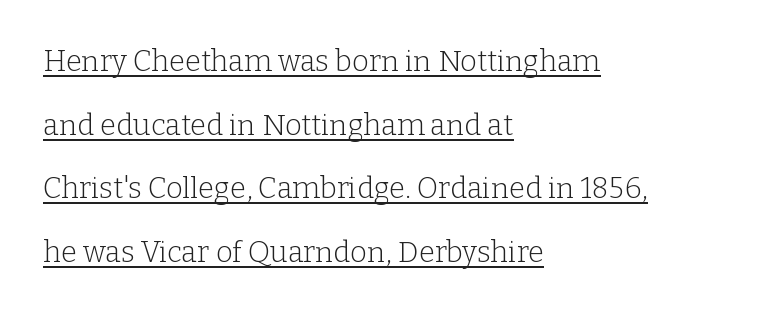
Here the designer chose a conventional face with non-uniform glyph widths. This is serif lettering, the kind often seen in printed books. The paragraph has a hard left edge and a soft right edge. Ordinary non-slanted type is in use.
